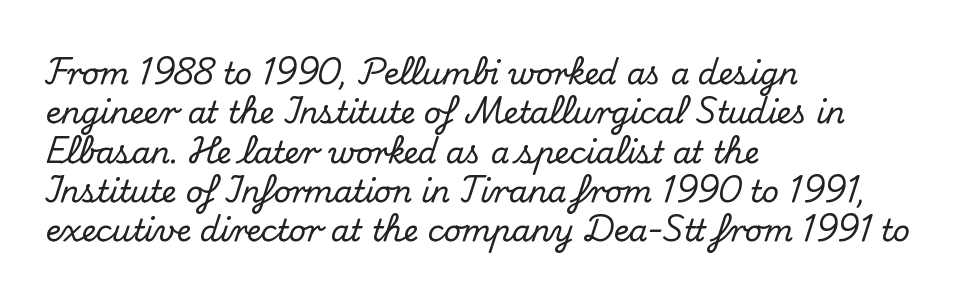
{"serif": "yes", "width": "normal", "stroke_contrast": "medium", "x_height": "small", "monospaced": "no", "underline": "no", "align": "left", "line_spacing": "normal", "line_spacing_ratio": 1.31, "letter_spacing": "normal", "letter_spacing_em": 0.0, "glyph_px": 30}
